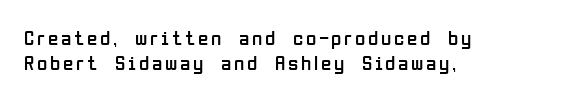
Q: Is the text bold? A: No.
Q: Is the text italic (slanted)? A: No, it is upright.
Q: Is the text underlined? A: No.
Q: How is the paragraph aligned? A: Left-aligned.
